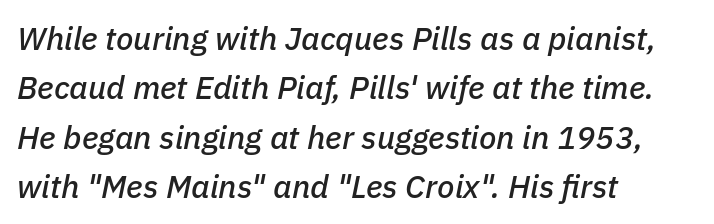
Q: Is the text italic (slanted)? A: Yes, it leans right by about 11 degrees.
Q: Is the text underlined? A: No.
Q: How is the paragraph aligned? A: Left-aligned.
Q: Is the spacing between letters normal or unusually wide? A: Normal.
Q: Is the spacing between lines tight, normal or loose? A: Normal.
Q: Width (condensed, normal, or wide)? A: Normal.
Q: Stroke contrast? A: Low.
Q: x-height? A: Medium.
Q: Monospaced? A: No.
